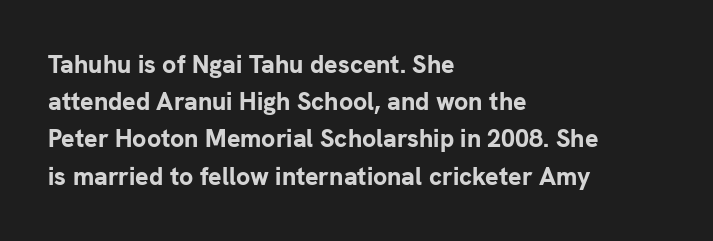
Q: Is the text bold? A: Yes.
Q: Is the text italic (slanted)? A: No, it is upright.
Q: Is the text underlined? A: No.
Q: How is the paragraph aligned? A: Left-aligned.
Q: Is the spacing between letters normal or unusually wide? A: Normal.
Q: Is the spacing between lines tight, normal or loose? A: Normal.
